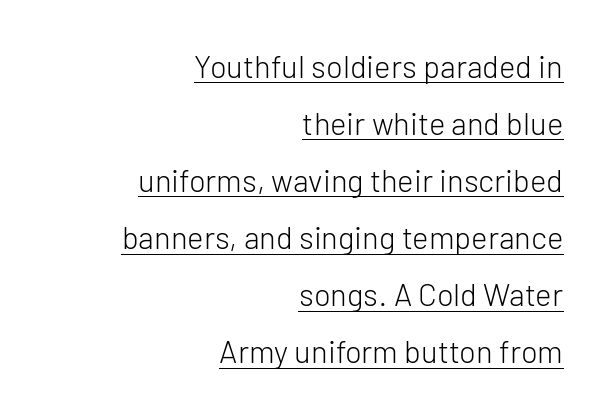
{"serif": "no", "italic": "no", "bold": "no", "weight": "light", "width": "normal", "stroke_contrast": "low", "x_height": "medium", "monospaced": "no", "underline": "yes", "align": "right", "line_spacing_ratio": 1.84, "letter_spacing": "normal", "letter_spacing_em": 0.0, "glyph_px": 31}
